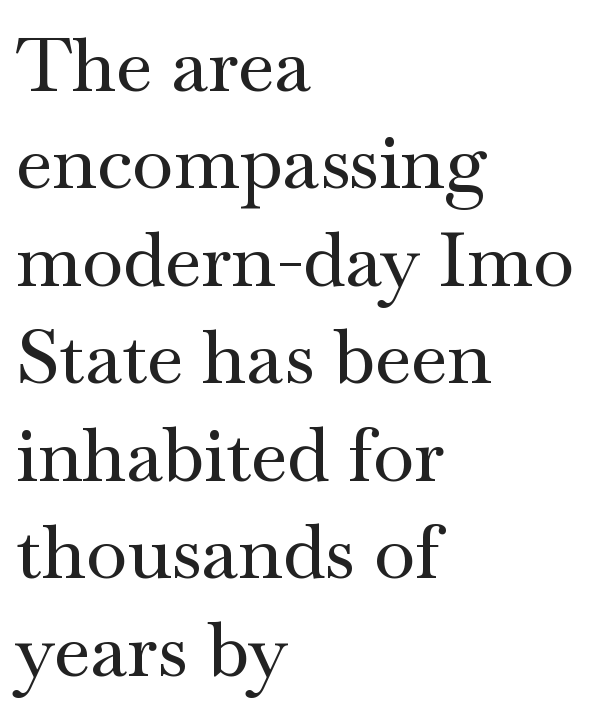
Q: Is the text italic (slanted)? A: No, it is upright.
Q: Is the typeface a serif or a sans-serif typeface? A: Serif.
Q: Is the text underlined? A: No.
Q: How is the paragraph aligned? A: Left-aligned.
Q: Is the spacing between letters normal or unusually wide? A: Normal.
Q: Is the spacing between lines tight, normal or loose? A: Normal.
Q: Width (condensed, normal, or wide)? A: Wide.
Q: Stroke contrast? A: Medium.
Q: x-height? A: Small.
Q: Monospaced? A: No.
